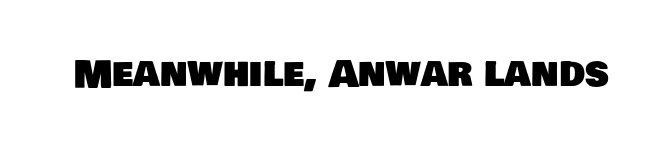
I'd call this a sans setting — the letters go barefoot. Just letters on the line, the space beneath them empty. The face used here is proportionally spaced, like ordinary book or web type. Glyph-to-glyph distance matches everyday printed text.
